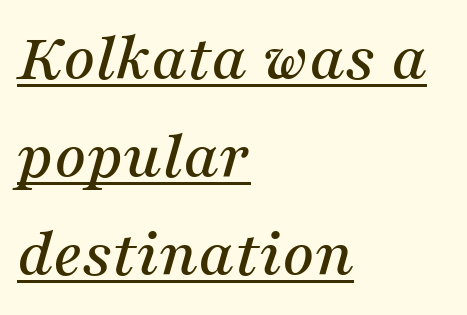
{"serif": "yes", "italic": "yes", "lean": "right", "slant_degrees": 16, "width": "normal", "stroke_contrast": "medium", "x_height": "medium", "monospaced": "no", "underline": "yes", "align": "left", "line_spacing": "normal", "line_spacing_ratio": 1.4, "letter_spacing": "normal", "letter_spacing_em": 0.0, "glyph_px": 70}
